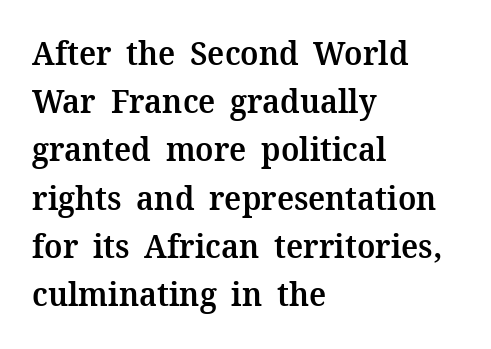
Caption: semibold face, moderately heavy strokes. The typesetter chose a ragged-right arrangement here. The designer left line spacing at the default. Decoration check: the copy has no underline. If you drew a line through each stem, it would be perfectly vertical. To sum up the face: it has serifs.
